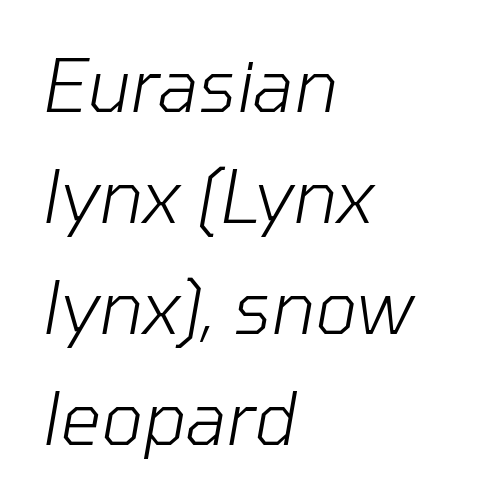
Words appear dense and cohesive because spacing is normal. The space beneath each line is pristine and unruled. Notice how the stems are inclined rather than vertical — that's the hallmark of italics. A student would call this left alignment; a typographer would say flush left, rag right. Caption: face not bold, strokes unweighted. Each new line begins a customary step beneath the previous one.
